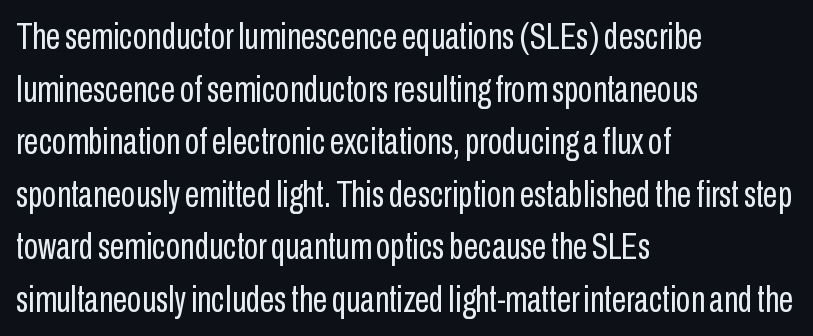
Q: Is the text bold? A: No.
Q: Is the text italic (slanted)? A: No, it is upright.
Q: Is the typeface a serif or a sans-serif typeface? A: Sans-serif.
Q: Is the text underlined? A: No.
Q: How is the paragraph aligned? A: Left-aligned.
Q: Is the spacing between letters normal or unusually wide? A: Normal.
Q: Is the spacing between lines tight, normal or loose? A: Normal.
Q: Width (condensed, normal, or wide)? A: Condensed.
Q: Stroke contrast? A: Low.
Q: x-height? A: Medium.
Q: Monospaced? A: No.
